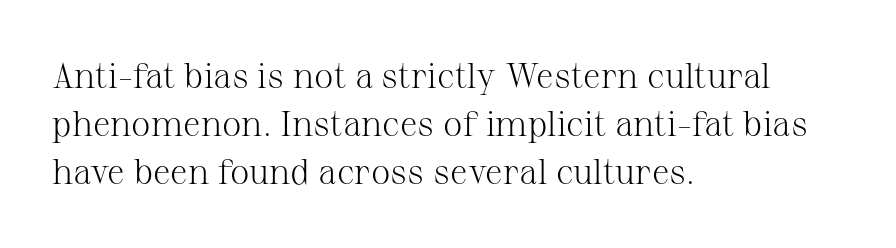
{"serif": "yes", "italic": "no", "bold": "no", "weight": "light", "width": "normal", "stroke_contrast": "medium", "x_height": "medium", "monospaced": "no", "underline": "no", "align": "left", "line_spacing": "normal", "line_spacing_ratio": 1.37, "letter_spacing": "normal", "letter_spacing_em": 0.0, "glyph_px": 35}
